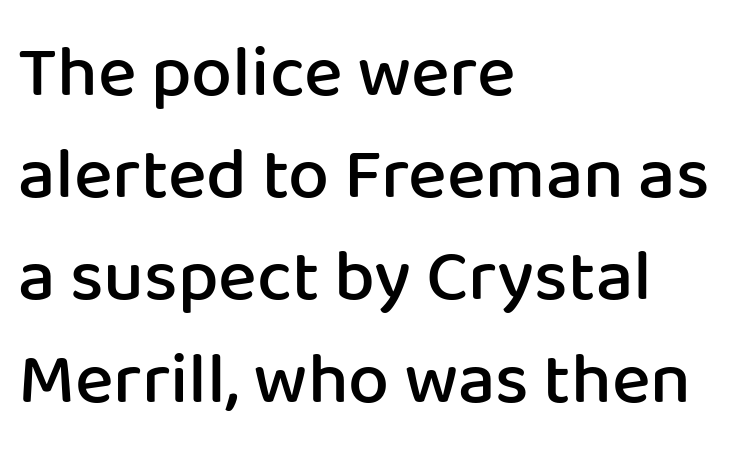
The image shows 73 px semibold sans-serif type, upright; set left-aligned, normal line spacing (1.4x), normal letter spacing, not underlined; low stroke contrast and a medium x-height.
